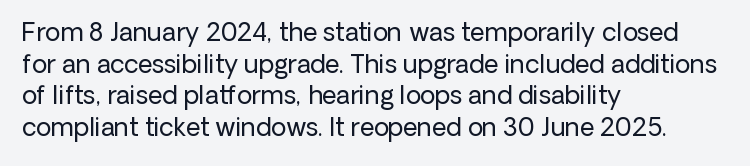
{"italic": "no", "bold": "no", "underline": "no", "align": "left", "line_spacing": "normal", "line_spacing_ratio": 1.27, "letter_spacing": "normal", "letter_spacing_em": 0.0, "glyph_px": 25}
